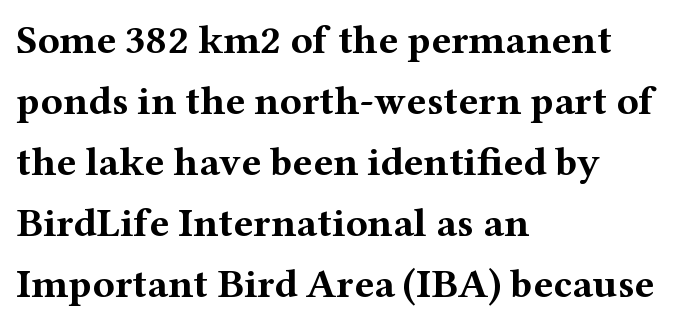
The horizontal fit of the characters is conventional and even. A bare baseline throughout the passage. Whoever set this chose a conventional vertical rhythm. Yep, those are serifs on the letters. Casual observation: everything's shoved over to the left.
